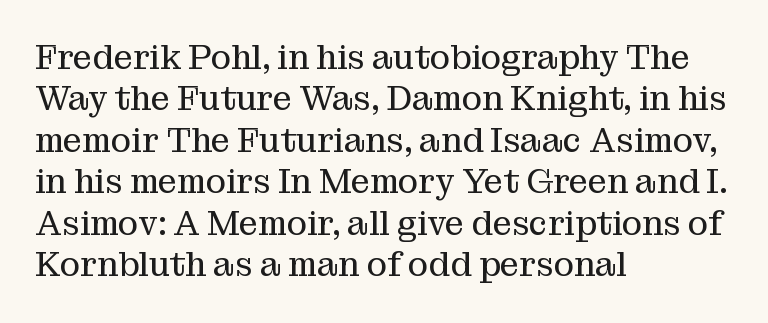
Short and long lines alike share a common starting point at left. A typesetter would call this proportional, since set widths differ per character. The characters display serif detailing at their extremities. Nothing unusual about the tracking: characters are spaced as the font intends. The gap between lines stays unmarked. Nope, not italic — everything's standing straight.
